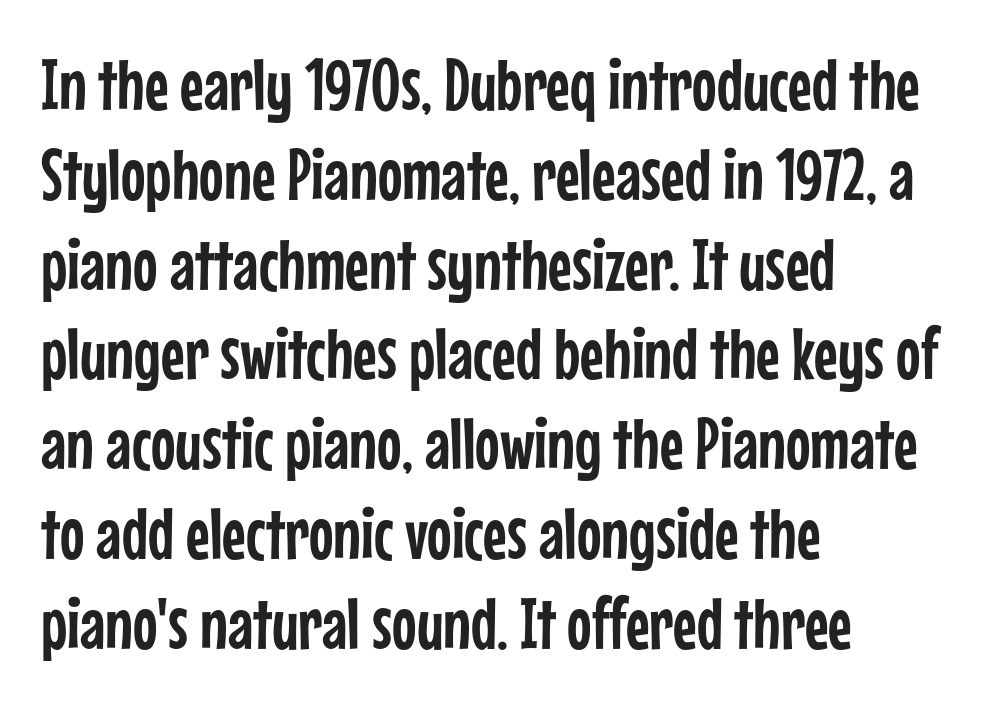
A bare baseline throughout the passage. Characters follow at the spacing the type designer built in. Italic? Not at all — the glyphs are vertical. Where is the straight margin? On the left.
